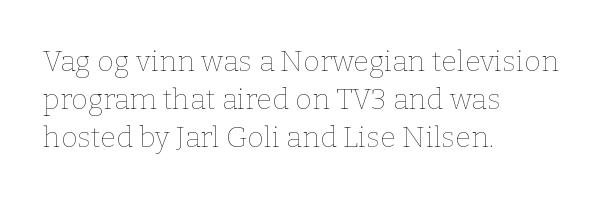
Q: Is the text bold? A: No.
Q: Is the text italic (slanted)? A: No, it is upright.
Q: Is the text underlined? A: No.
Q: How is the paragraph aligned? A: Left-aligned.
Q: Is the spacing between letters normal or unusually wide? A: Normal.
Q: Is the spacing between lines tight, normal or loose? A: Normal.
Q: Width (condensed, normal, or wide)? A: Normal.
Q: Stroke contrast? A: Low.
Q: x-height? A: Medium.
Q: Monospaced? A: No.
